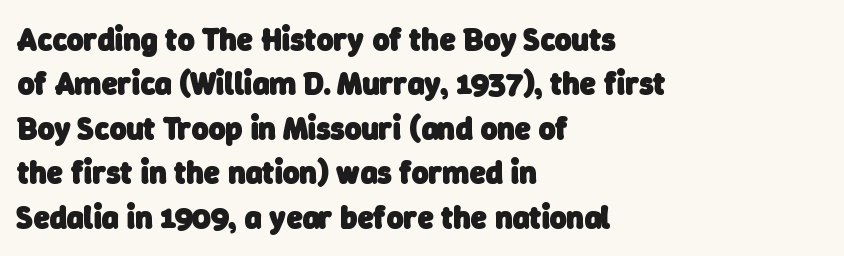
The image shows 32 px heavy sans-serif type; set left-aligned, normal line spacing (1.39x), normal letter spacing, not underlined; low stroke contrast and a medium x-height.
